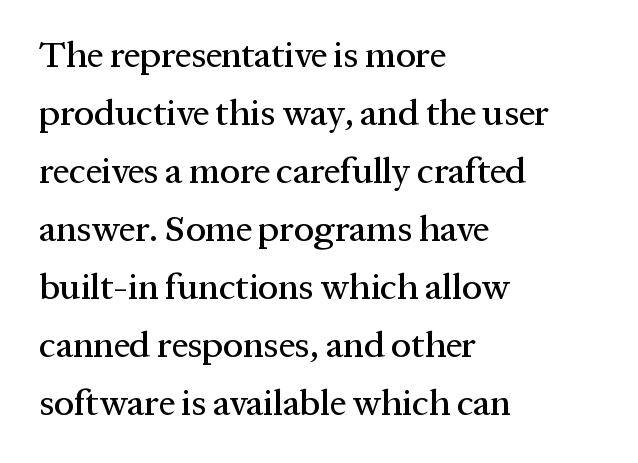
Q: Is the text italic (slanted)? A: No, it is upright.
Q: Is the typeface a serif or a sans-serif typeface? A: Serif.
Q: Is the text underlined? A: No.
Q: How is the paragraph aligned? A: Left-aligned.
Q: Is the spacing between letters normal or unusually wide? A: Normal.
Q: Is the spacing between lines tight, normal or loose? A: Normal.
Q: Width (condensed, normal, or wide)? A: Normal.
Q: Stroke contrast? A: Medium.
Q: x-height? A: Medium.
Q: Monospaced? A: No.
